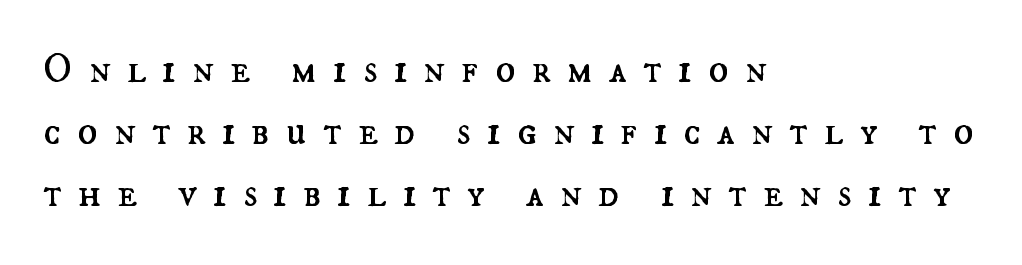
{"italic": "no", "bold": "no", "weight": "regular", "width": "normal", "stroke_contrast": "medium", "x_height": "small", "monospaced": "no", "underline": "no", "align": "left", "line_spacing": "normal", "line_spacing_ratio": 1.48, "letter_spacing": "wide", "letter_spacing_em": 0.38, "glyph_px": 42}
